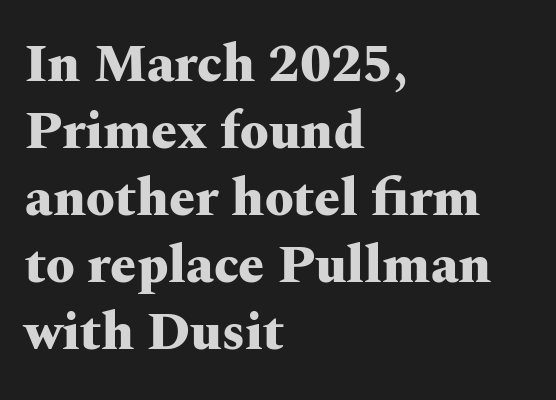
{"serif": "yes", "italic": "no", "bold": "yes", "weight": "heavy", "width": "wide", "stroke_contrast": "medium", "x_height": "medium", "monospaced": "no", "underline": "no", "align": "left", "line_spacing": "normal", "line_spacing_ratio": 1.29, "letter_spacing": "normal", "letter_spacing_em": 0.0, "glyph_px": 52}
